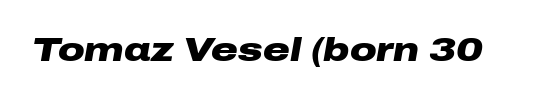
The image shows 33 px heavy, wide type, italic (leaning right); set normal letter spacing, not underlined; low stroke contrast and a medium x-height.
